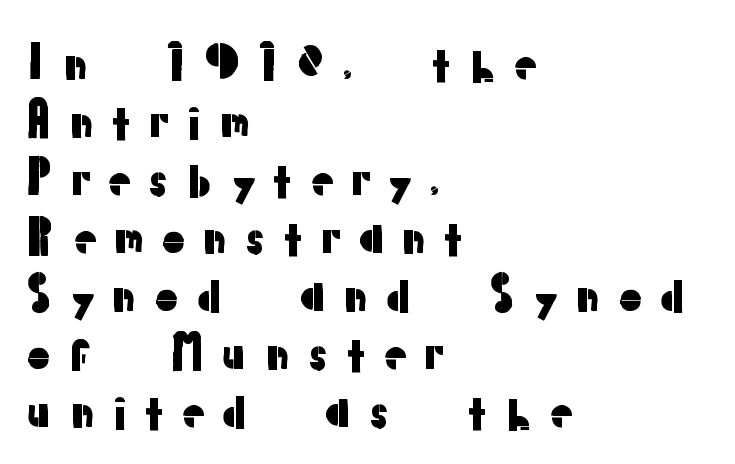
Is this a sans? Yes — the strokes have no serifs. A typesetter would call this proportional, since set widths differ per character. The typesetter chose a ragged-right arrangement here. Between one letter and the next there's a generous, obvious gap.
